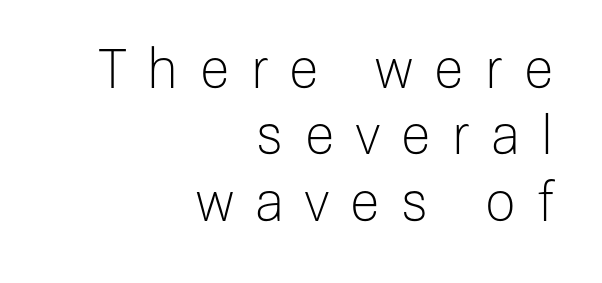
Q: Is the text bold? A: No.
Q: Is the text italic (slanted)? A: No, it is upright.
Q: Is the typeface a serif or a sans-serif typeface? A: Sans-serif.
Q: Is the text underlined? A: No.
Q: How is the paragraph aligned? A: Right-aligned.
Q: Is the spacing between letters normal or unusually wide? A: Unusually wide.
Q: Width (condensed, normal, or wide)? A: Normal.
Q: Stroke contrast? A: Low.
Q: x-height? A: Medium.
Q: Monospaced? A: No.
